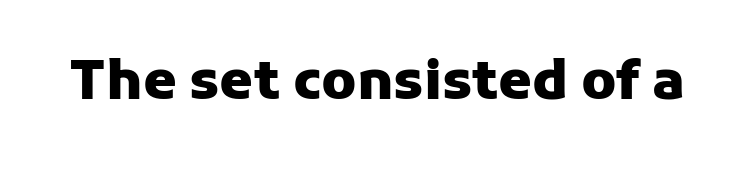
{"serif": "no", "italic": "no", "bold": "yes", "weight": "heavy", "width": "normal", "stroke_contrast": "low", "x_height": "medium", "monospaced": "no", "underline": "no", "letter_spacing": "normal", "letter_spacing_em": 0.0, "glyph_px": 54}
